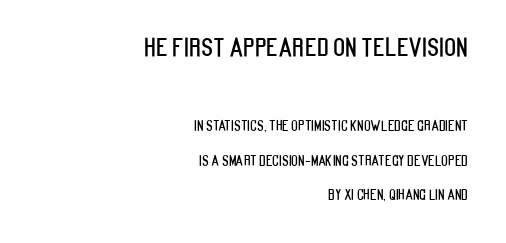
{"italic": "no", "underline": "no", "align": "right", "line_spacing": "loose", "line_spacing_ratio": 2.48, "letter_spacing": "normal", "letter_spacing_em": 0.0, "larger_block": "first", "size_ratio": 1.79, "glyph_px": 25}
